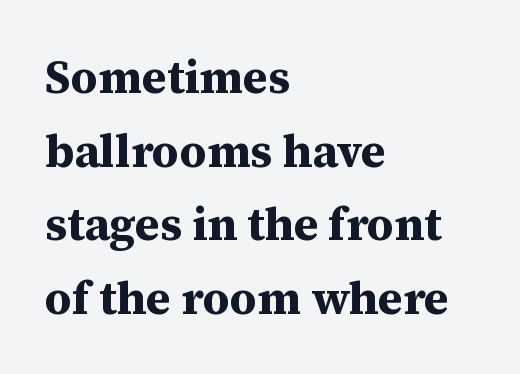
{"serif": "yes", "italic": "no", "bold": "yes", "weight": "bold", "width": "normal", "stroke_contrast": "medium", "x_height": "medium", "monospaced": "no", "underline": "no", "align": "left", "line_spacing": "normal", "line_spacing_ratio": 1.6, "letter_spacing": "normal", "letter_spacing_em": 0.0, "glyph_px": 46}
